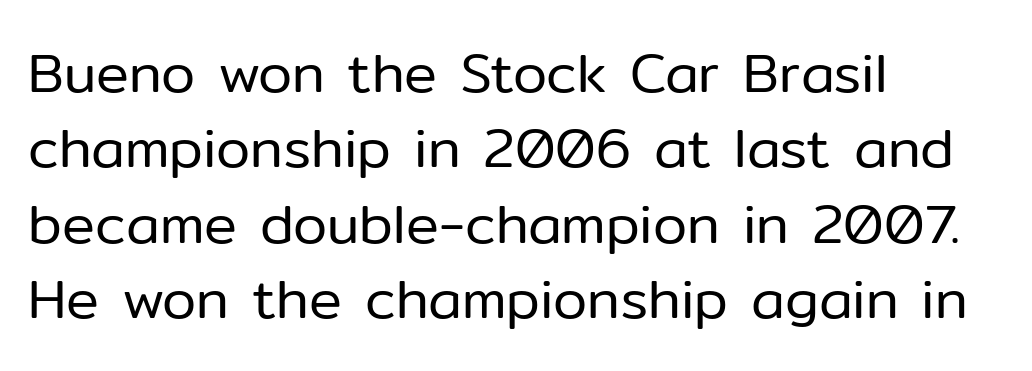
The string is rendered with underlining switched off. The characters display no serif detailing; their extremities are plain. Words appear dense and cohesive because spacing is normal. How would I describe the line gaps? Plain and ordinary.
